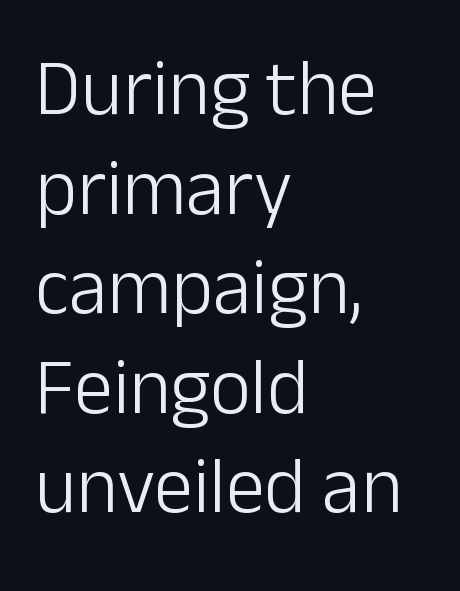
Q: Is the text bold? A: No.
Q: Is the text italic (slanted)? A: No, it is upright.
Q: Is the typeface a serif or a sans-serif typeface? A: Sans-serif.
Q: Is the text underlined? A: No.
Q: How is the paragraph aligned? A: Left-aligned.
Q: Is the spacing between letters normal or unusually wide? A: Normal.
Q: Is the spacing between lines tight, normal or loose? A: Normal.
Q: Width (condensed, normal, or wide)? A: Normal.
Q: Stroke contrast? A: Low.
Q: x-height? A: Medium.
Q: Monospaced? A: No.
